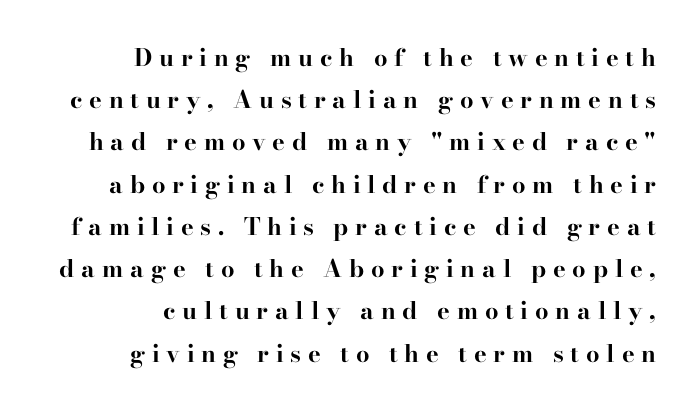
The image shows 24 px bold type, upright; set right-aligned, line spacing 1.76x, unusually wide letter spacing (+0.28 em), not underlined.
